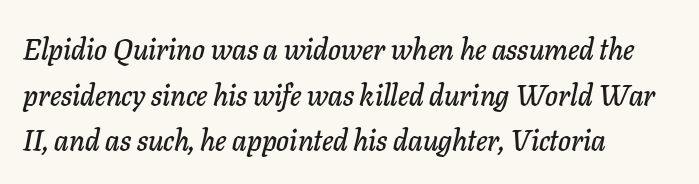
Q: Is the text italic (slanted)? A: Yes, it leans right by about 11 degrees.
Q: Is the text underlined? A: No.
Q: How is the paragraph aligned? A: Left-aligned.
Q: Is the spacing between letters normal or unusually wide? A: Normal.
Q: Is the spacing between lines tight, normal or loose? A: Normal.
Q: Width (condensed, normal, or wide)? A: Normal.
Q: Stroke contrast? A: Low.
Q: x-height? A: Medium.
Q: Monospaced? A: No.
